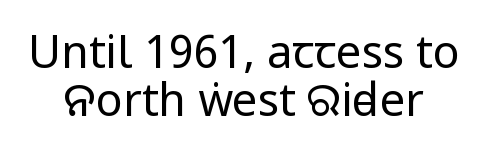
Q: Is the text bold? A: No.
Q: Is the text italic (slanted)? A: No, it is upright.
Q: Is the typeface a serif or a sans-serif typeface? A: Sans-serif.
Q: Is the text underlined? A: No.
Q: How is the paragraph aligned? A: Centered.
Q: Is the spacing between letters normal or unusually wide? A: Normal.
Q: Is the spacing between lines tight, normal or loose? A: Tight.
Q: Width (condensed, normal, or wide)? A: Condensed.
Q: Stroke contrast? A: Low.
Q: x-height? A: Large.
Q: Monospaced? A: No.
